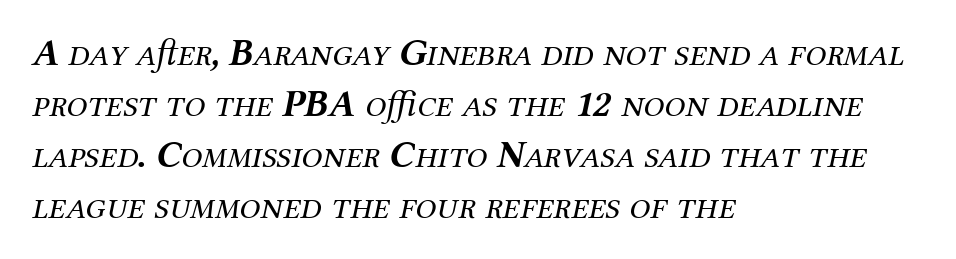
Q: Is the text bold? A: No.
Q: Is the text italic (slanted)? A: Yes, it leans right by about 12 degrees.
Q: Is the typeface a serif or a sans-serif typeface? A: Serif.
Q: Is the text underlined? A: No.
Q: How is the paragraph aligned? A: Left-aligned.
Q: Is the spacing between letters normal or unusually wide? A: Normal.
Q: Is the spacing between lines tight, normal or loose? A: Normal.
Q: Width (condensed, normal, or wide)? A: Normal.
Q: Stroke contrast? A: Medium.
Q: x-height? A: Medium.
Q: Monospaced? A: No.
